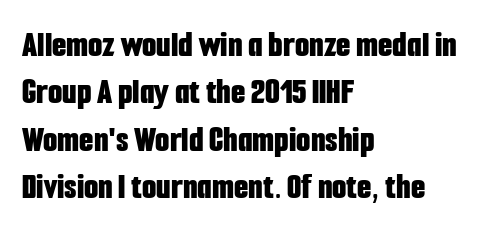
Q: Is the text bold? A: Yes.
Q: Is the text italic (slanted)? A: No, it is upright.
Q: Is the typeface a serif or a sans-serif typeface? A: Sans-serif.
Q: Is the text underlined? A: No.
Q: How is the paragraph aligned? A: Left-aligned.
Q: Is the spacing between letters normal or unusually wide? A: Normal.
Q: Is the spacing between lines tight, normal or loose? A: Normal.
Q: Width (condensed, normal, or wide)? A: Condensed.
Q: Stroke contrast? A: Low.
Q: x-height? A: Medium.
Q: Monospaced? A: No.
